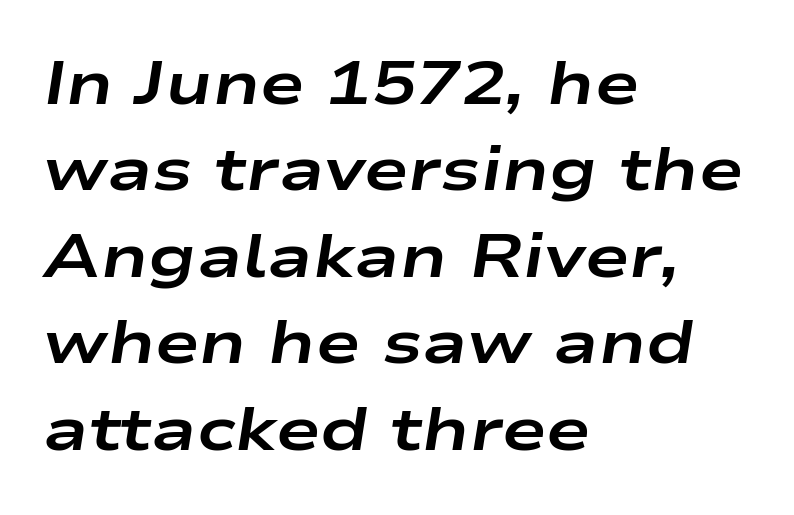
The typesetter chose a ragged-right arrangement here. Each letter keeps its own natural width here, so spacing adapts to shape. Short note: letters normally spaced. The whole block is typeset with a tilt. Notice how descenders clear the ascenders below comfortably — that's standard leading.
